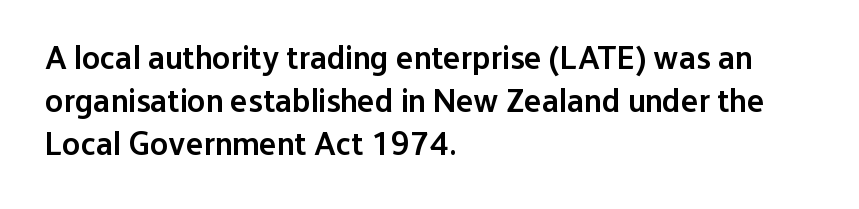
The image shows 33 px semibold sans-serif type, upright; set left-aligned, normal line spacing (1.31x), normal letter spacing, not underlined; low stroke contrast and a medium x-height.
